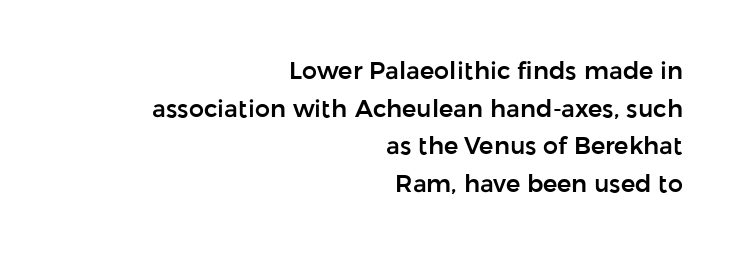
The image shows 24 px text type, upright; set right-aligned, normal line spacing (1.57x), normal letter spacing, not underlined.
